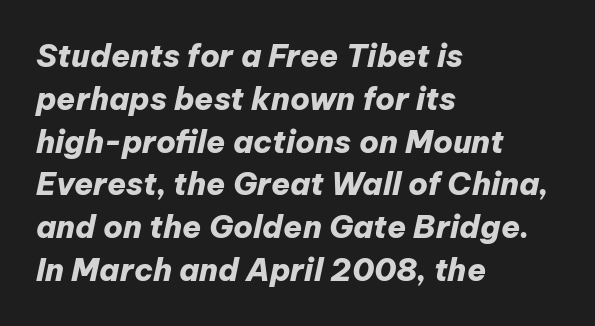
{"italic": "yes", "lean": "right", "slant_degrees": 12, "bold": "yes", "weight": "heavy", "width": "normal", "stroke_contrast": "low", "x_height": "medium", "monospaced": "no", "underline": "no", "align": "left", "line_spacing": "normal", "line_spacing_ratio": 1.38, "letter_spacing": "normal", "letter_spacing_em": 0.0, "glyph_px": 31}
